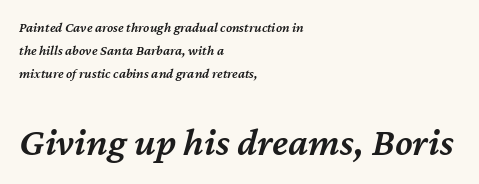
{"italic": "yes", "lean": "right", "slant_degrees": 12, "bold": "semi", "weight": "semibold", "width": "normal", "stroke_contrast": "medium", "x_height": "medium", "monospaced": "no", "underline": "no", "align": "left", "line_spacing": "normal", "line_spacing_ratio": 1.63, "letter_spacing": "normal", "letter_spacing_em": 0.0, "larger_block": "second", "size_ratio": 2.86, "glyph_px": 40}
